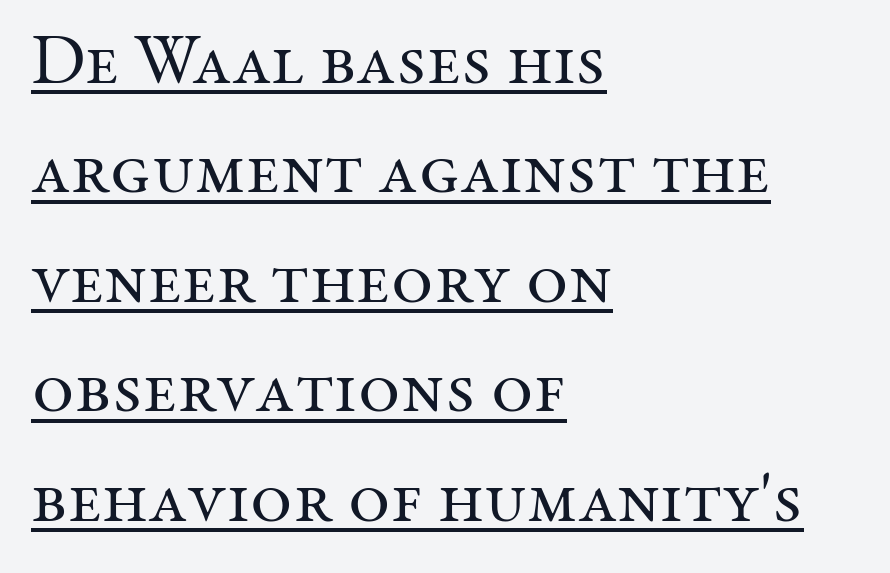
Tracking value appears to be zero — textbook default spacing. Line beginnings align vertically; line endings do not. Do the characters align in a grid? No, the font is proportional. A normal amount of white space separates one row of letters from the next. A quiet, ordinary-to-light weight characterises the typeface.
